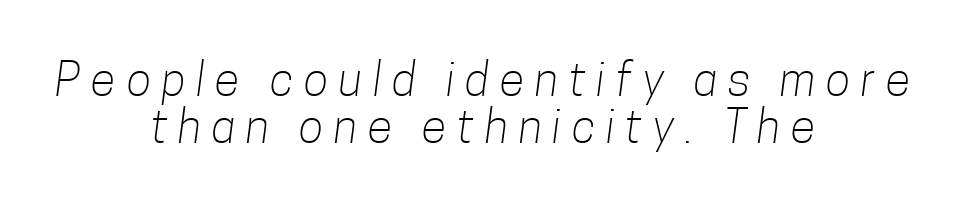
Students, observe: this is what under-led, compact text looks like. Heaviness? Minimal to ordinary, like unemphasized prose. Lines of text with bare space underneath. Short note: letters widely spaced. These lines are composed in type without serifs.
